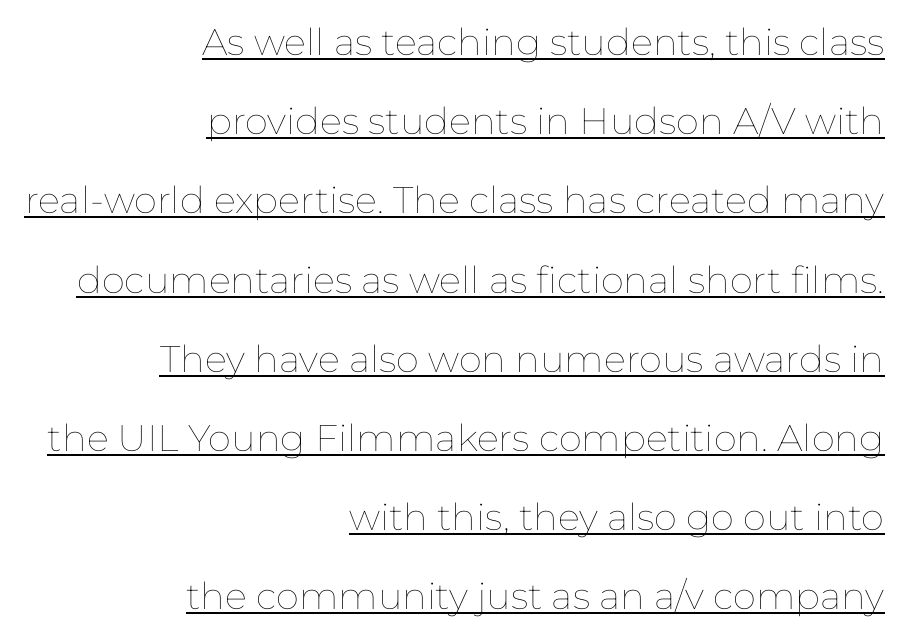
The image shows 37 px thin type, upright; set right-aligned, loose line spacing (2.14x), normal letter spacing, underlined; low stroke contrast and a medium x-height.
